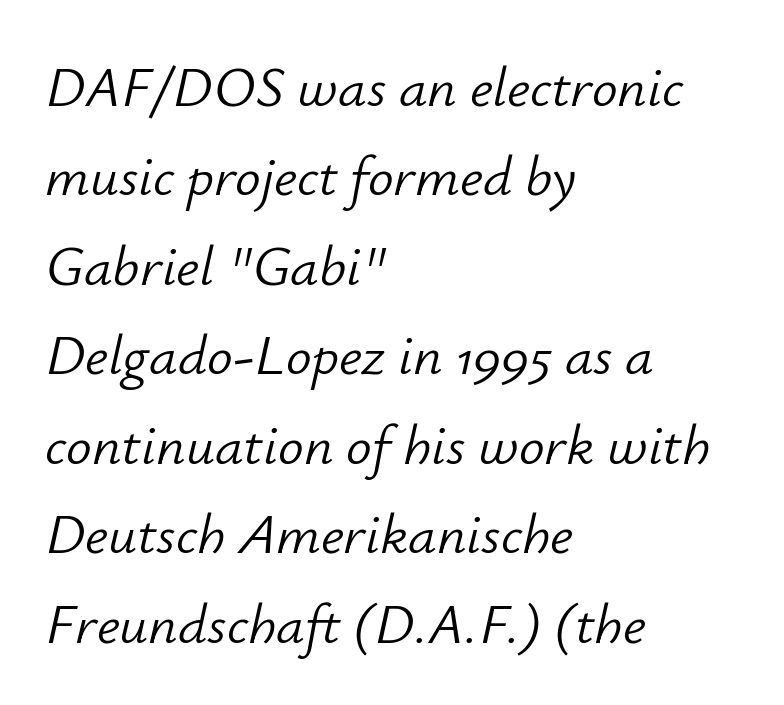
Glyph-to-glyph distance matches everyday printed text. Vertical spacing — default. No heavy texture on the line: the type isn't bold. This is oblique type, the kind used for emphasis or titles.
